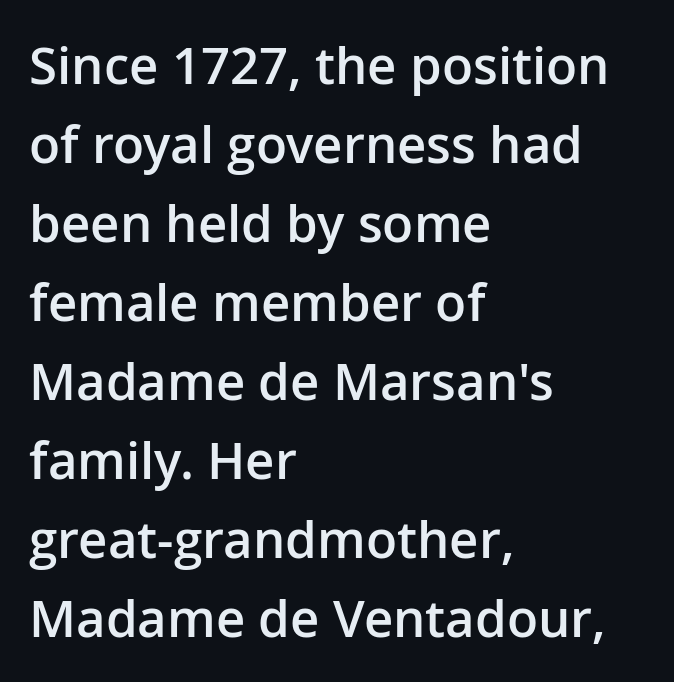
The image shows 51 px semibold sans-serif type, upright; set left-aligned, normal line spacing (1.55x), normal letter spacing, not underlined; low stroke contrast and a medium x-height.
